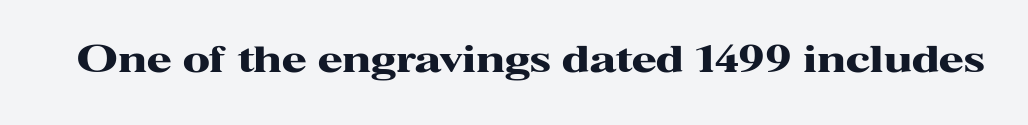
{"serif": "yes", "italic": "no", "bold": "yes", "weight": "heavy", "width": "wide", "stroke_contrast": "high", "x_height": "medium", "monospaced": "no", "underline": "no", "letter_spacing": "normal", "letter_spacing_em": 0.0, "glyph_px": 36}
